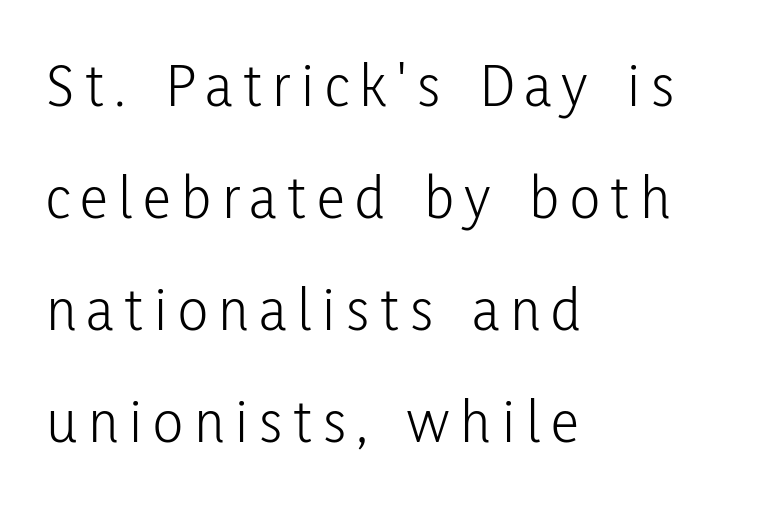
{"serif": "no", "italic": "no", "bold": "no", "weight": "light", "width": "condensed", "stroke_contrast": "low", "x_height": "medium", "monospaced": "no", "underline": "no", "align": "left", "line_spacing_ratio": 1.78, "glyph_px": 63}
